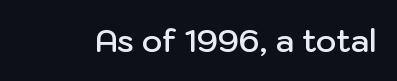
The image shows 31 px semibold sans-serif type, upright; set normal letter spacing, not underlined; low stroke contrast and a medium x-height.
